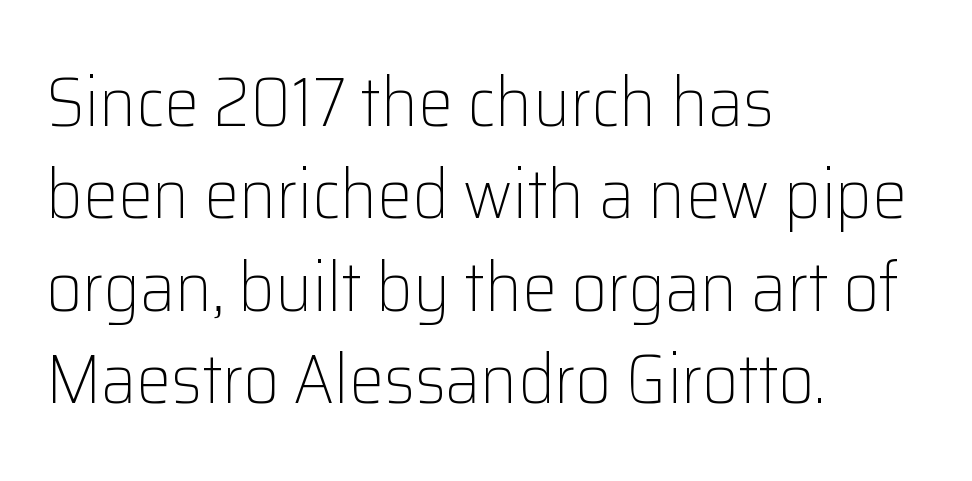
The image shows 70 px light sans-serif type, upright; set left-aligned, normal line spacing (1.32x), normal letter spacing, not underlined; low stroke contrast and a medium x-height.
